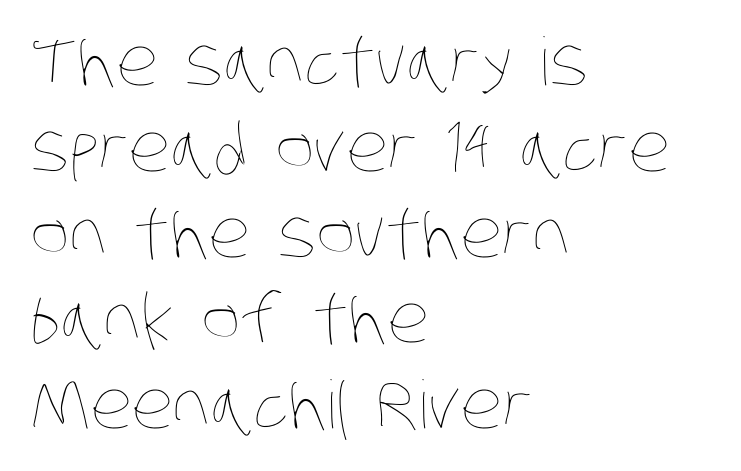
A typesetter would call this proportional, since set widths differ per character. Reading down the block, your eye returns to a fixed left position each line. Descenders hang freely into open space. Students, note that the glyphs here touch the page at normal intervals. The vertical gap from one line to the next is medium.
